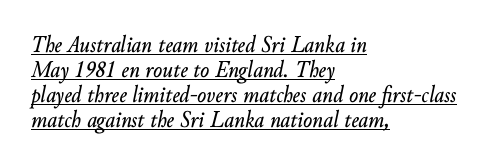
The image shows 24 px text type, italic (leaning right); set left-aligned, tight line spacing (1.04x), normal letter spacing, underlined.
